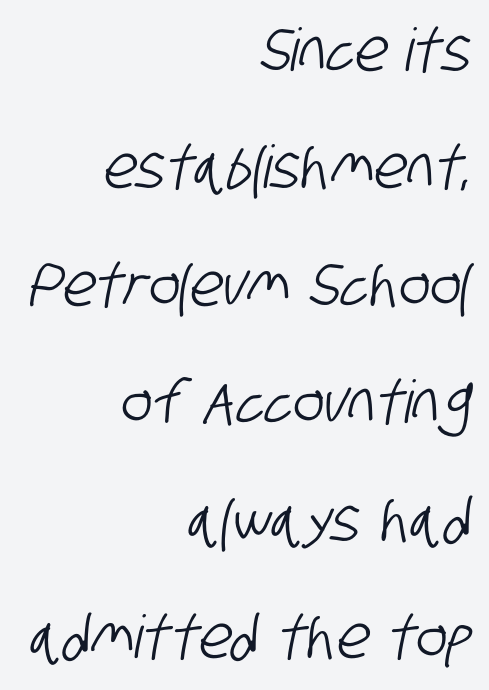
{"serif": "no", "width": "condensed", "stroke_contrast": "low", "x_height": "large", "monospaced": "no", "underline": "no", "align": "right", "line_spacing": "loose", "line_spacing_ratio": 1.99, "letter_spacing": "normal", "letter_spacing_em": 0.0, "glyph_px": 59}
